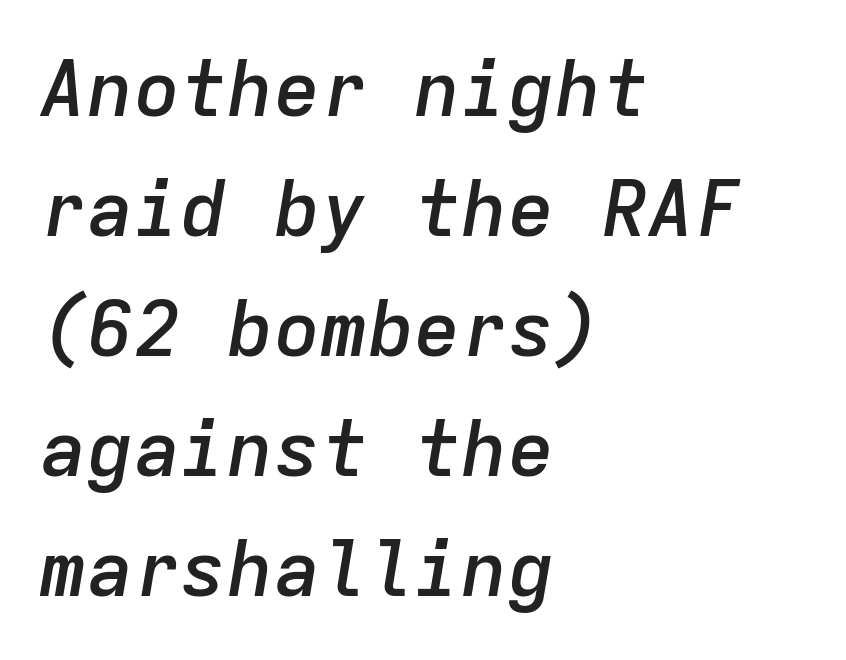
{"italic": "yes", "lean": "right", "slant_degrees": 9, "bold": "semi", "weight": "semibold", "width": "normal", "stroke_contrast": "low", "x_height": "medium", "monospaced": "yes", "underline": "no", "align": "left", "line_spacing": "normal", "line_spacing_ratio": 1.54, "letter_spacing": "normal", "letter_spacing_em": 0.0, "glyph_px": 78}
